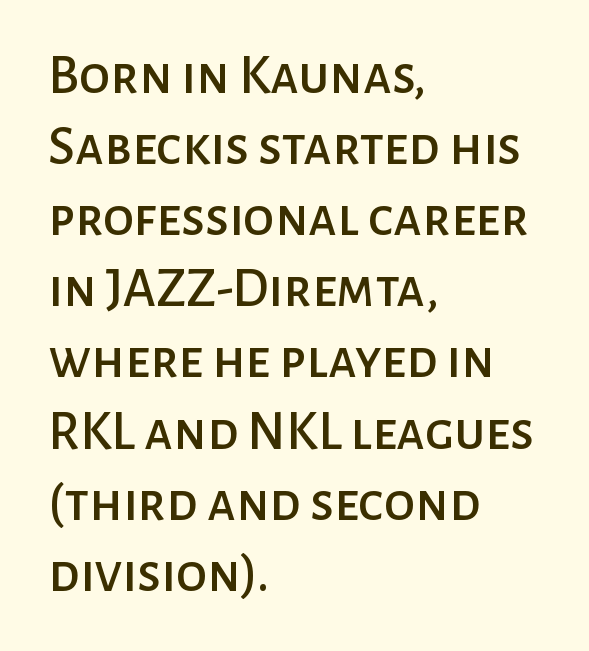
Serif or sans? Sans — the stroke terminals are bare. The passage is arranged the way most books set body copy — flush left. Every character sits straight up, as roman type does. Normally led — the rows are evenly, conventionally spaced. The baseline area is clear.
